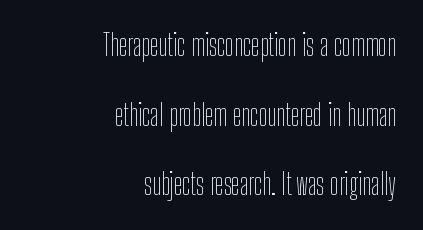
{"serif": "no", "italic": "no", "bold": "no", "weight": "thin", "width": "condensed", "stroke_contrast": "low", "x_height": "medium", "monospaced": "no", "underline": "no", "align": "right", "line_spacing": "loose", "line_spacing_ratio": 2.4, "letter_spacing": "normal", "letter_spacing_em": 0.0, "glyph_px": 29}
